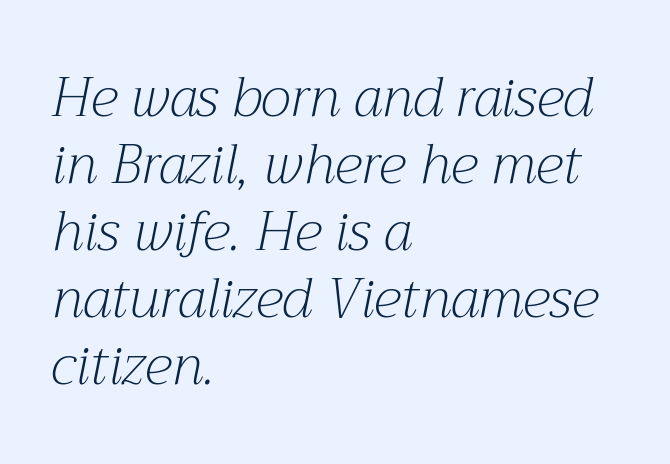
The image shows 54 px light serif type, italic (leaning right); set left-aligned, line spacing 1.24x, normal letter spacing, not underlined; medium stroke contrast and a medium x-height.
